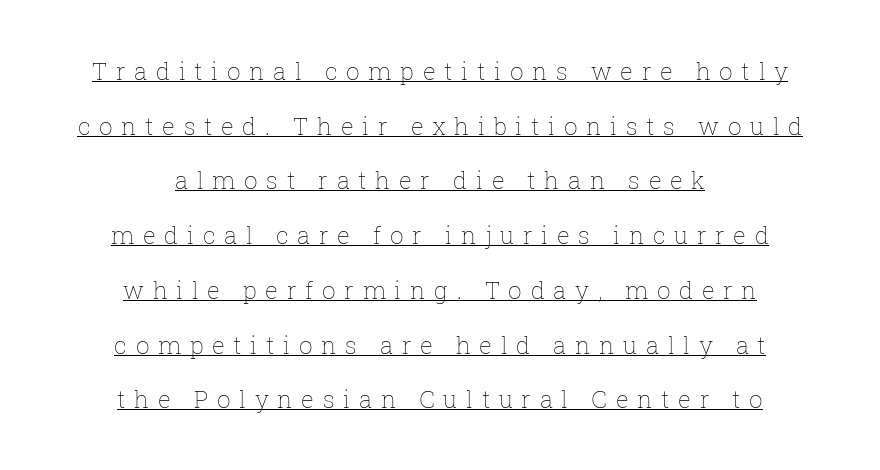
{"italic": "no", "bold": "no", "underline": "yes", "align": "center", "line_spacing": "loose", "line_spacing_ratio": 2.28, "letter_spacing": "wide", "letter_spacing_em": 0.36, "glyph_px": 24}
